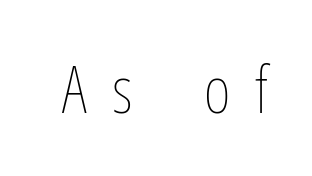
Varying glyph widths throughout — classic text-font behaviour. Caption: expanded tracking, letters set apart. Posture: vertical. Descenders are the only things crossing below the line. Ink coverage per letter is moderate at most.
